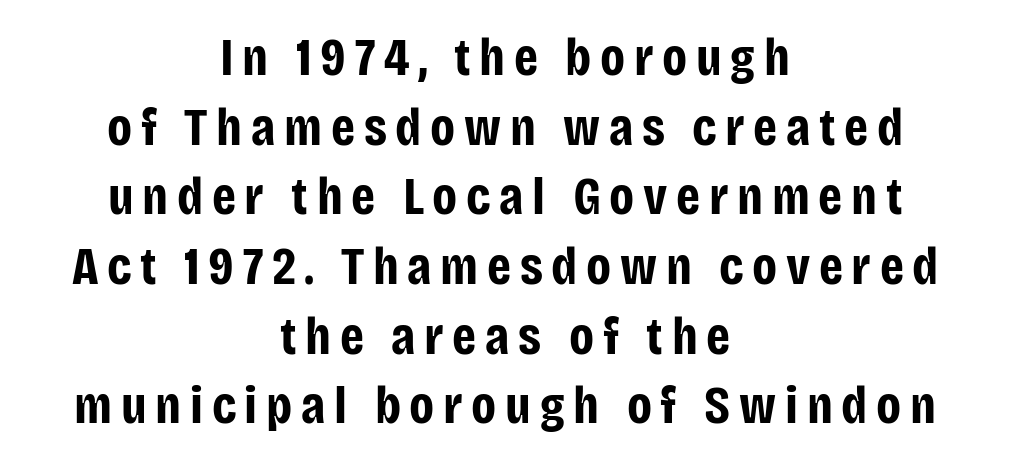
The image shows 54 px bold, condensed sans-serif type, upright; set centered, normal line spacing (1.29x), not underlined; low stroke contrast and a large x-height.
